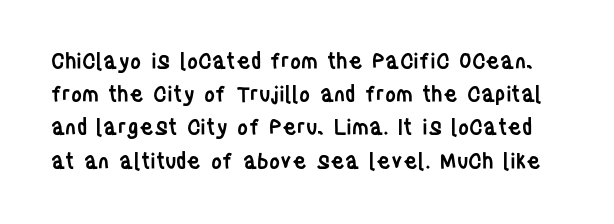
The image shows 21 px text type, upright; set normal line spacing (1.58x), normal letter spacing, not underlined.
